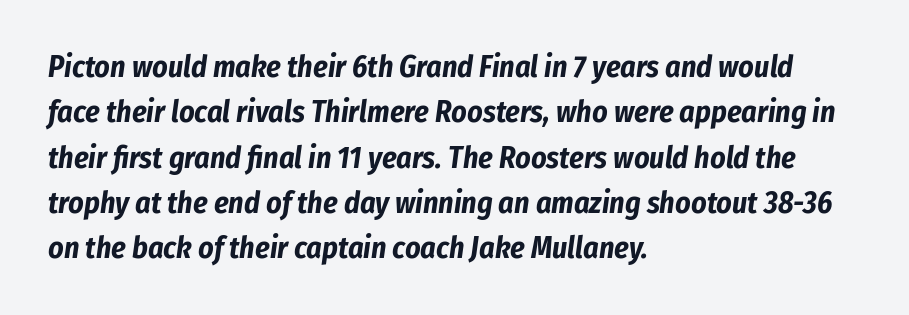
The image shows 30 px bold, condensed type, italic (leaning right); set left-aligned, normal line spacing (1.51x), normal letter spacing, not underlined; low stroke contrast and a medium x-height.
